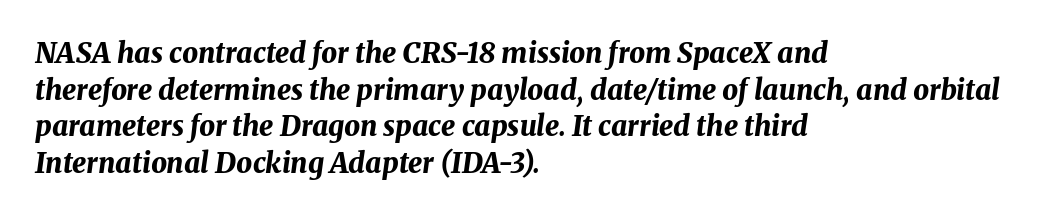
Strokes here are thick enough to call this a true bold. An italicized treatment has been applied to the whole sample. The horizontal fit of the characters is conventional and even. Casual observation: everything's shoved over to the left. A normal amount of white space separates one row of letters from the next.
